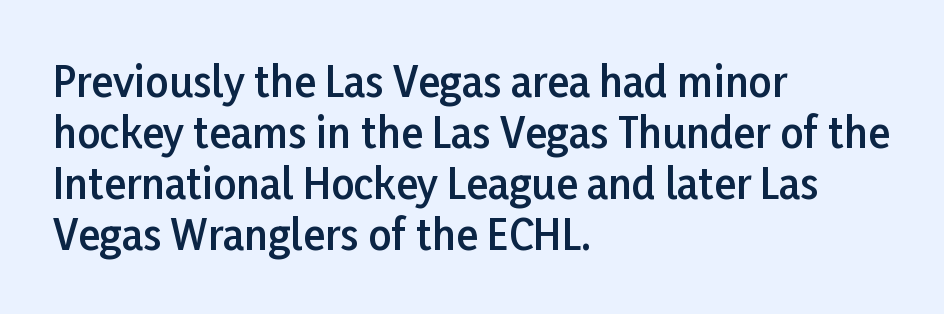
The image shows 41 px semibold sans-serif type, upright; set left-aligned, line spacing 1.24x, normal letter spacing, not underlined; low stroke contrast and a medium x-height.
